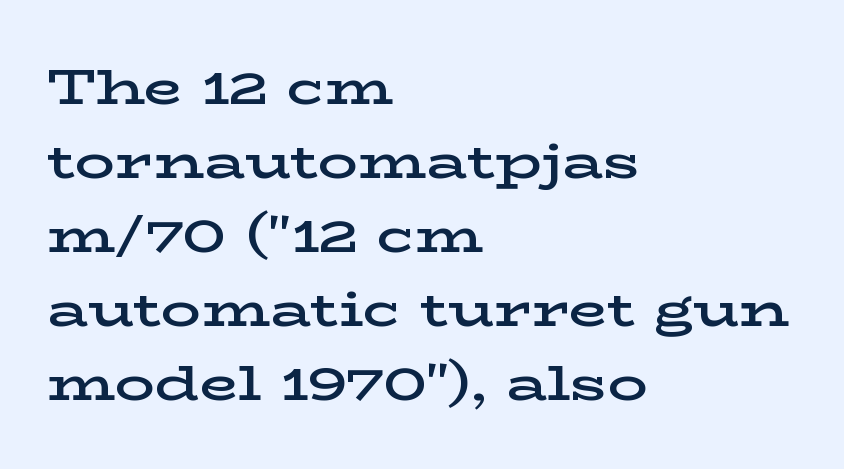
The image shows 50 px semibold, wide serif type, upright; set left-aligned, normal line spacing (1.48x), normal letter spacing, not underlined; low stroke contrast and a medium x-height.
